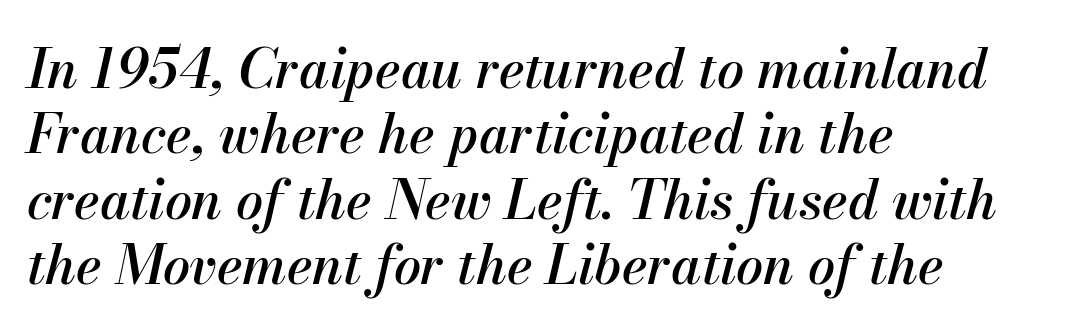
{"italic": "yes", "lean": "right", "slant_degrees": 13, "width": "normal", "stroke_contrast": "medium", "x_height": "small", "monospaced": "no", "underline": "no", "align": "left", "line_spacing_ratio": 1.21, "letter_spacing": "normal", "letter_spacing_em": 0.0, "glyph_px": 54}
